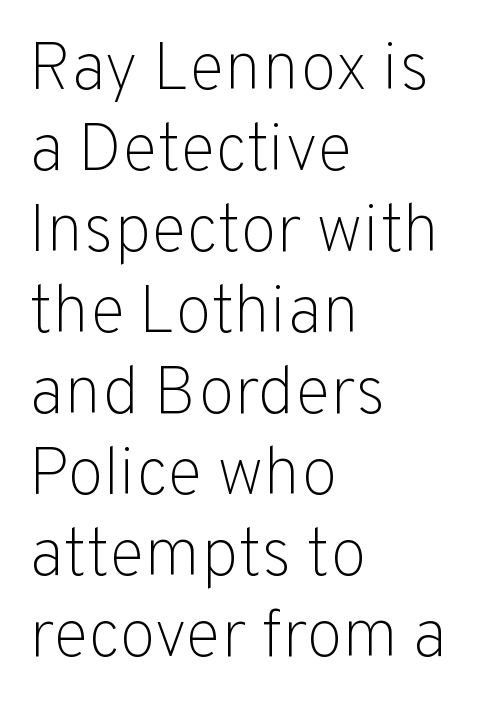
Q: Is the text bold? A: No.
Q: Is the text italic (slanted)? A: No, it is upright.
Q: Is the typeface a serif or a sans-serif typeface? A: Sans-serif.
Q: Is the text underlined? A: No.
Q: How is the paragraph aligned? A: Left-aligned.
Q: Is the spacing between letters normal or unusually wide? A: Normal.
Q: Width (condensed, normal, or wide)? A: Normal.
Q: Stroke contrast? A: Low.
Q: x-height? A: Medium.
Q: Monospaced? A: No.
